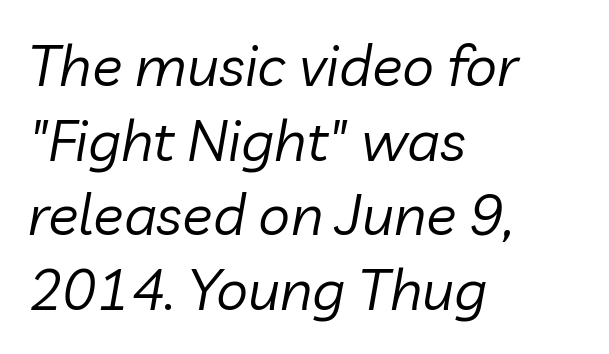
Caption: standard tracking, unaltered. The font sits on the lighter half of the weight spectrum, regular included. The words here are not underlined. In terms of posture, this sample is oblique. Which margin do the lines hug? The left one — the right edge is uneven.
